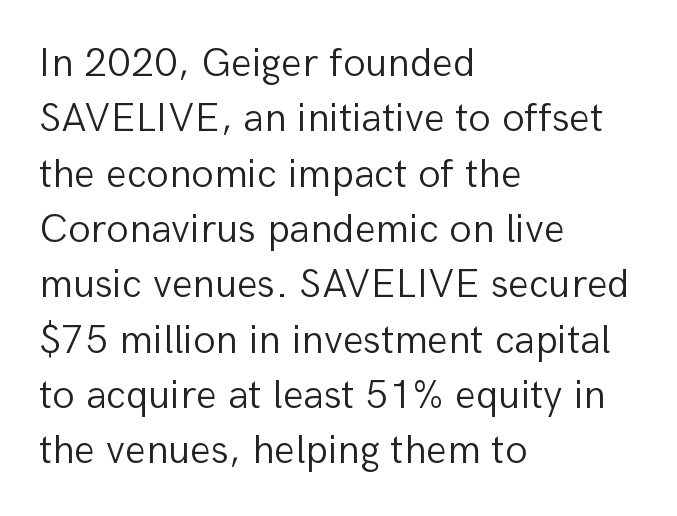
Quick note: underline off. This is not heavy type; no bold has been used. The axis of the letterforms is exactly vertical. A typesetter would label this face a sans.
